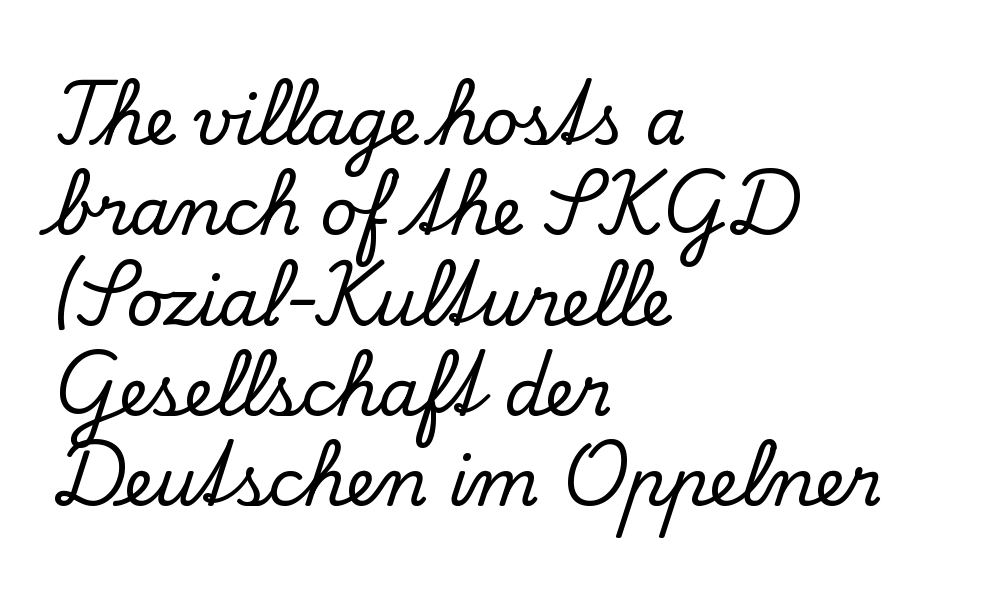
The image shows 65 px serif type; set left-aligned, normal line spacing (1.39x), normal letter spacing, not underlined; low stroke contrast and a small x-height.
